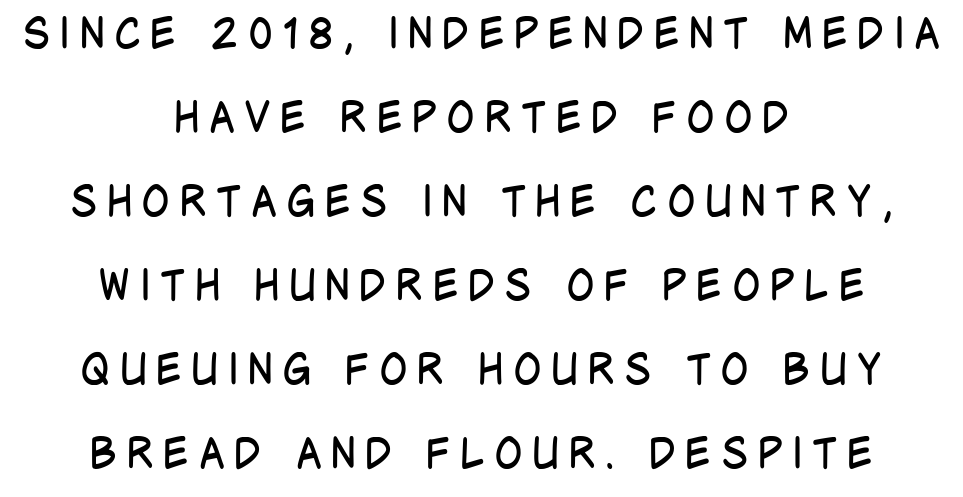
{"serif": "no", "italic": "no", "bold": "no", "weight": "regular", "width": "condensed", "stroke_contrast": "low", "x_height": "large", "monospaced": "no", "underline": "no", "align": "center", "line_spacing": "loose", "line_spacing_ratio": 2.0, "letter_spacing": "wide", "letter_spacing_em": 0.22, "glyph_px": 42}
